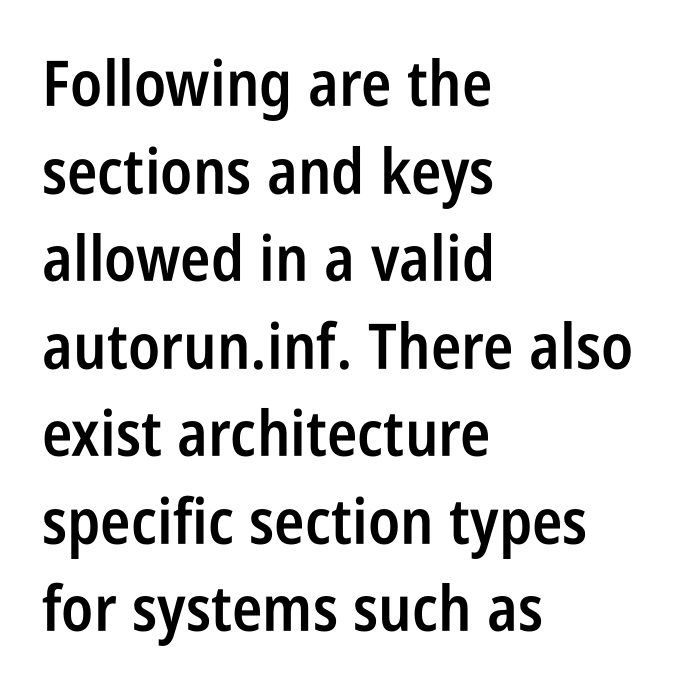
Q: Is the text bold? A: Semi-bold.
Q: Is the text italic (slanted)? A: No, it is upright.
Q: Is the typeface a serif or a sans-serif typeface? A: Sans-serif.
Q: Is the text underlined? A: No.
Q: How is the paragraph aligned? A: Left-aligned.
Q: Is the spacing between letters normal or unusually wide? A: Normal.
Q: Is the spacing between lines tight, normal or loose? A: Normal.
Q: Width (condensed, normal, or wide)? A: Condensed.
Q: Stroke contrast? A: Low.
Q: x-height? A: Large.
Q: Monospaced? A: No.
